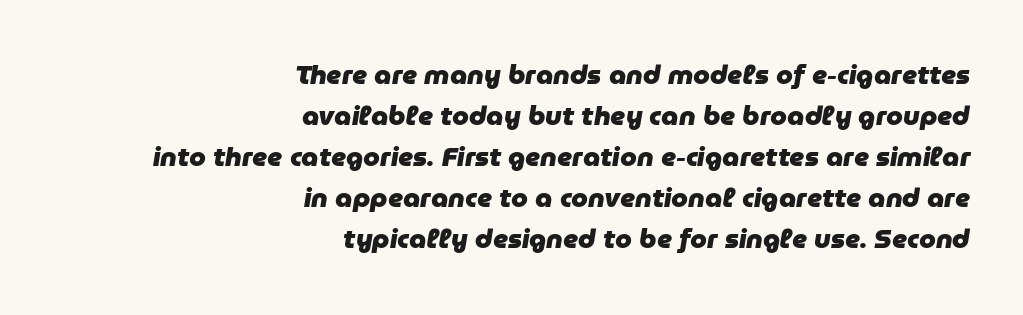
Line spacing here is normal. Typographic density is high because the face is bold. Horizontally, the lines are justified to the trailing edge only. In terms of posture, this sample is oblique.
